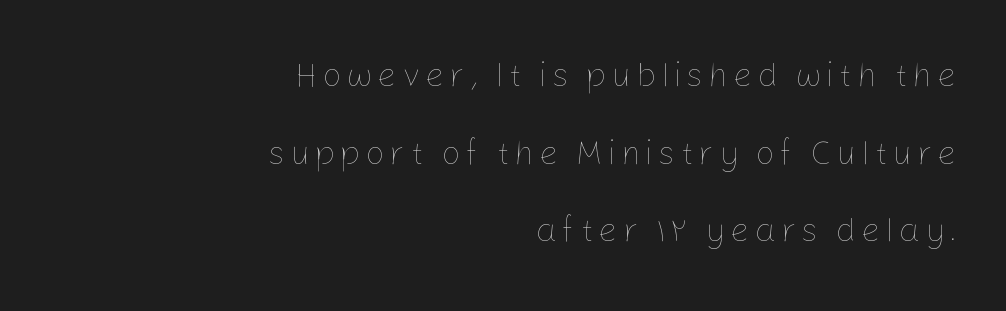
{"italic": "no", "bold": "no", "weight": "thin", "width": "normal", "stroke_contrast": "low", "x_height": "medium", "monospaced": "no", "underline": "no", "align": "right", "line_spacing": "loose", "line_spacing_ratio": 2.28, "glyph_px": 34}
